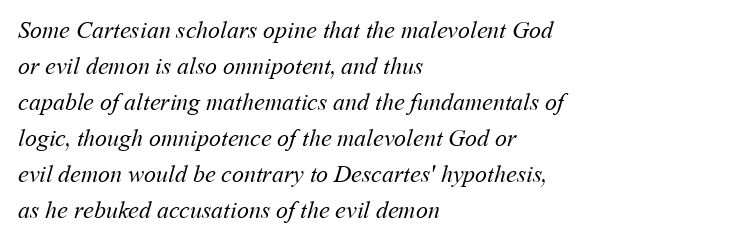
Q: Is the text bold? A: No.
Q: Is the text underlined? A: No.
Q: How is the paragraph aligned? A: Left-aligned.
Q: Is the spacing between letters normal or unusually wide? A: Normal.
Q: Is the spacing between lines tight, normal or loose? A: Normal.
